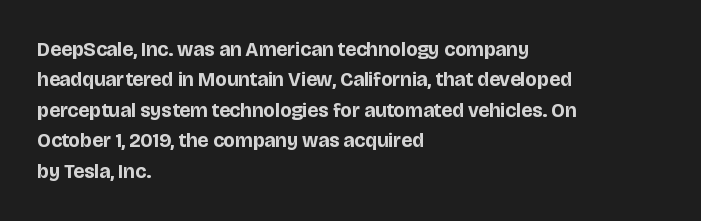
Q: Is the text bold? A: Yes.
Q: Is the text italic (slanted)? A: No, it is upright.
Q: Is the text underlined? A: No.
Q: How is the paragraph aligned? A: Left-aligned.
Q: Is the spacing between letters normal or unusually wide? A: Normal.
Q: Is the spacing between lines tight, normal or loose? A: Normal.
